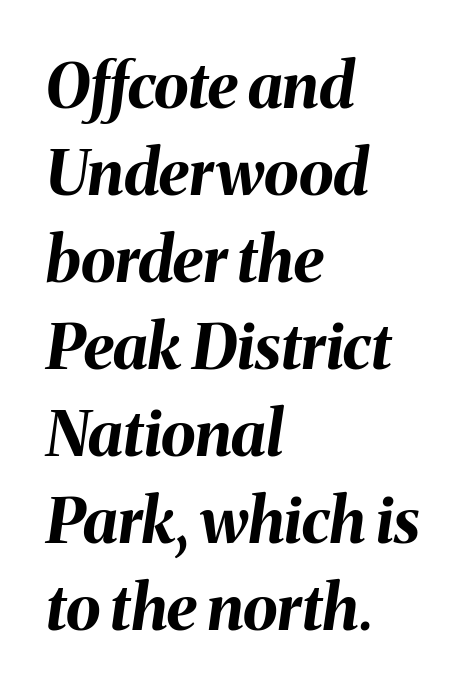
The image shows 63 px bold type, italic (leaning right); set left-aligned, normal line spacing (1.38x), normal letter spacing, not underlined; medium stroke contrast and a medium x-height.
